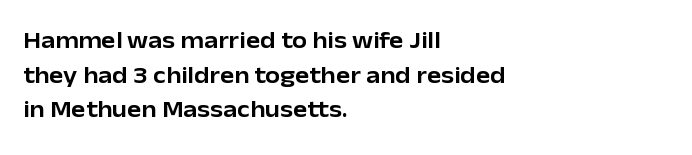
The image shows 24 px text type, upright; set left-aligned, normal line spacing (1.44x), normal letter spacing, not underlined.
